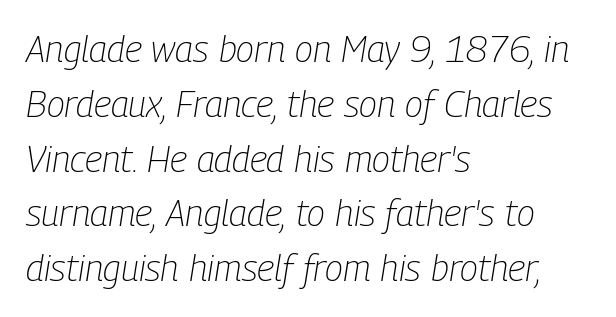
Q: Is the text bold? A: No.
Q: Is the text italic (slanted)? A: Yes, it leans right by about 9 degrees.
Q: Is the text underlined? A: No.
Q: How is the paragraph aligned? A: Left-aligned.
Q: Is the spacing between letters normal or unusually wide? A: Normal.
Q: Is the spacing between lines tight, normal or loose? A: Normal.
Q: Width (condensed, normal, or wide)? A: Condensed.
Q: Stroke contrast? A: Low.
Q: x-height? A: Medium.
Q: Monospaced? A: No.
